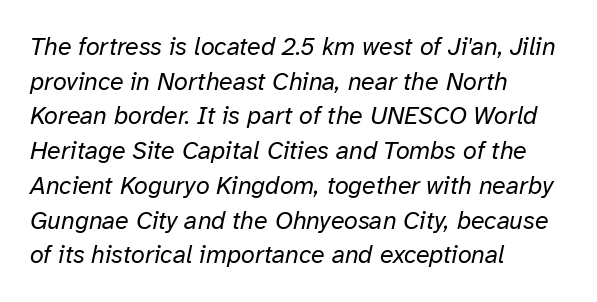
The gap between lines stays unmarked. The cut favours lightness, reaching ordinary text weight at its darkest. Look at the tracking — it's just the regular setting, nothing added. Visually the block forms a straight wall on the left and a jagged coastline on the right.
